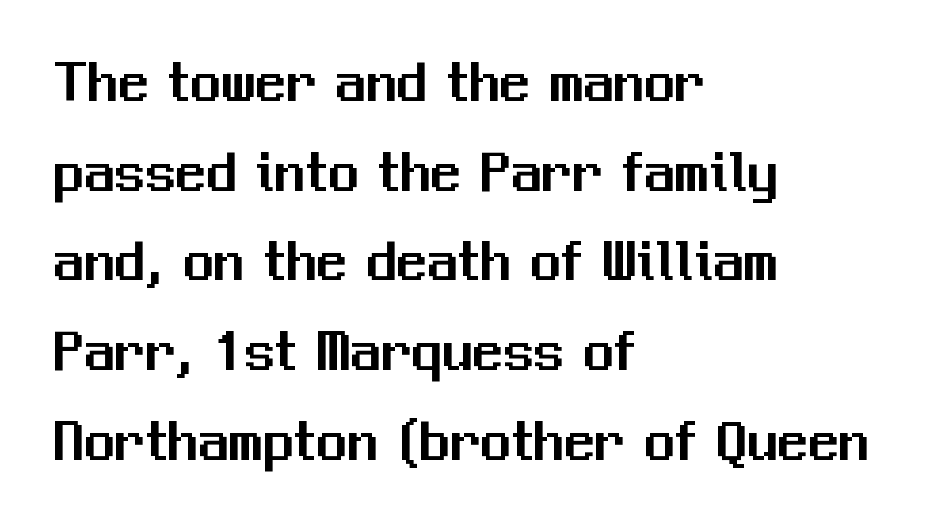
Q: Is the text italic (slanted)? A: No, it is upright.
Q: Is the typeface a serif or a sans-serif typeface? A: Sans-serif.
Q: Is the text underlined? A: No.
Q: How is the paragraph aligned? A: Left-aligned.
Q: Is the spacing between letters normal or unusually wide? A: Normal.
Q: Is the spacing between lines tight, normal or loose? A: Normal.
Q: Width (condensed, normal, or wide)? A: Normal.
Q: Stroke contrast? A: Medium.
Q: x-height? A: Medium.
Q: Monospaced? A: No.
